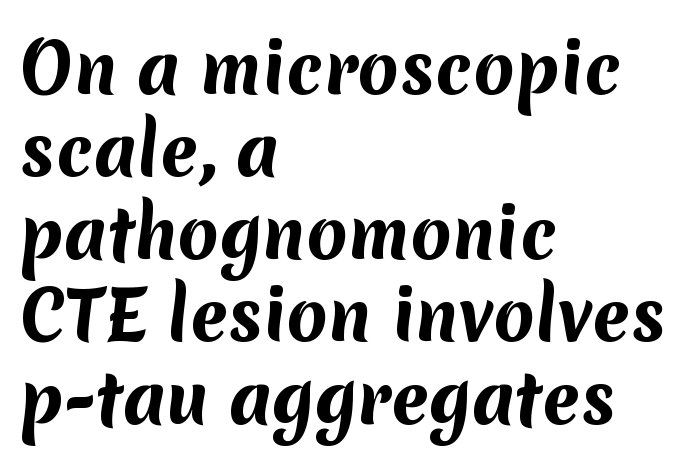
Q: Is the text bold? A: Yes.
Q: Is the typeface a serif or a sans-serif typeface? A: Sans-serif.
Q: Is the text underlined? A: No.
Q: How is the paragraph aligned? A: Left-aligned.
Q: Is the spacing between letters normal or unusually wide? A: Normal.
Q: Width (condensed, normal, or wide)? A: Normal.
Q: Stroke contrast? A: Medium.
Q: x-height? A: Medium.
Q: Monospaced? A: No.
